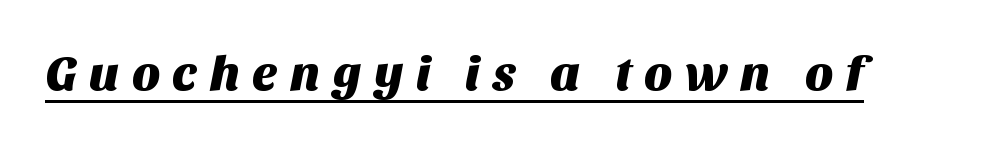
Short note: letters widely spaced. A baseline rule has been typeset under these characters. The font family rendered here belongs to the sans-serif group. This sample has the flowing, uneven cadence of proportional lettering.
